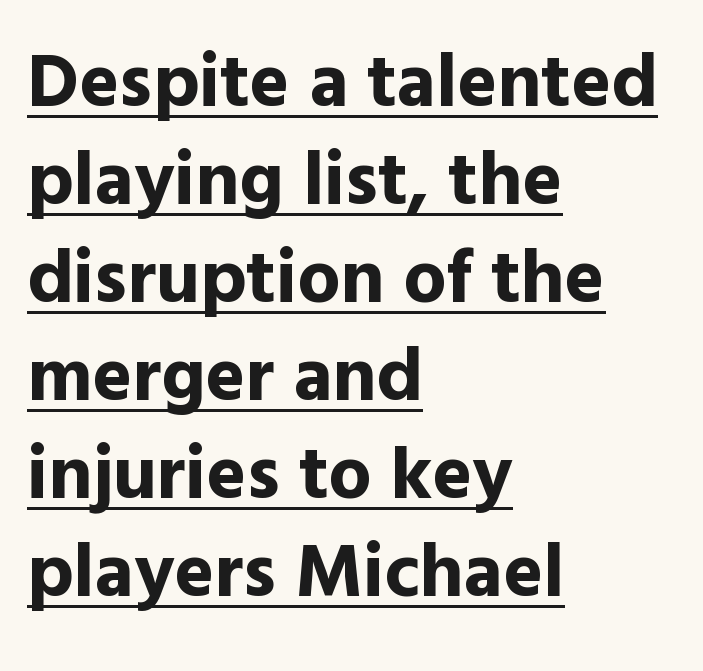
{"serif": "no", "italic": "no", "bold": "yes", "weight": "bold", "width": "normal", "x_height": "medium", "monospaced": "no", "underline": "yes", "align": "left", "line_spacing": "normal", "line_spacing_ratio": 1.29, "letter_spacing": "normal", "letter_spacing_em": 0.0, "glyph_px": 76}
